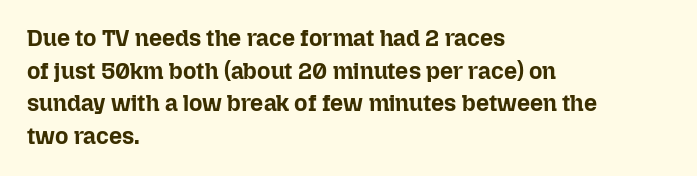
The image shows 23 px bold type, upright; set left-aligned, normal line spacing (1.42x), normal letter spacing, not underlined.
